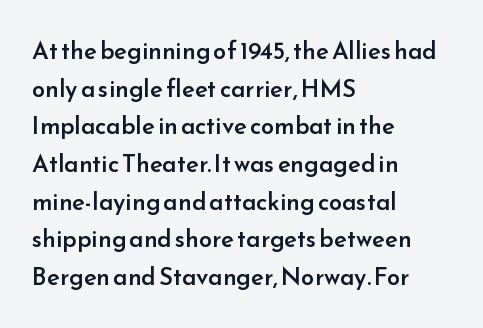
Q: Is the text bold? A: Semi-bold.
Q: Is the text italic (slanted)? A: No, it is upright.
Q: Is the text underlined? A: No.
Q: How is the paragraph aligned? A: Left-aligned.
Q: Is the spacing between letters normal or unusually wide? A: Normal.
Q: Is the spacing between lines tight, normal or loose? A: Normal.
